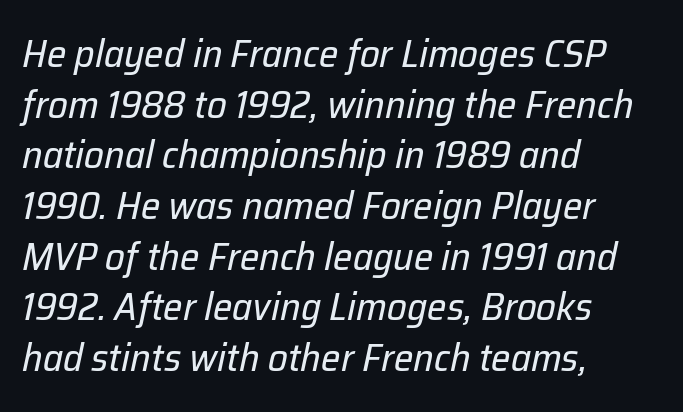
Designer's note — italics engaged. The rows are spaced the way most documents space them. Spacing verdict: proportional, widths tailored to each character. The font sits on the lighter half of the weight spectrum, regular included.
